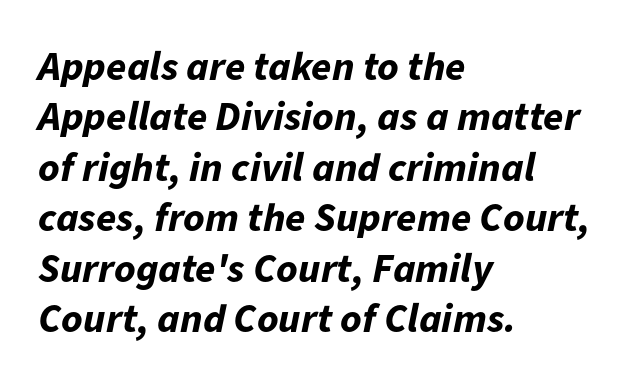
Q: Is the text bold? A: Yes.
Q: Is the text italic (slanted)? A: Yes, it leans right by about 11 degrees.
Q: Is the text underlined? A: No.
Q: How is the paragraph aligned? A: Left-aligned.
Q: Is the spacing between letters normal or unusually wide? A: Normal.
Q: Width (condensed, normal, or wide)? A: Normal.
Q: Stroke contrast? A: Low.
Q: x-height? A: Medium.
Q: Monospaced? A: No.
